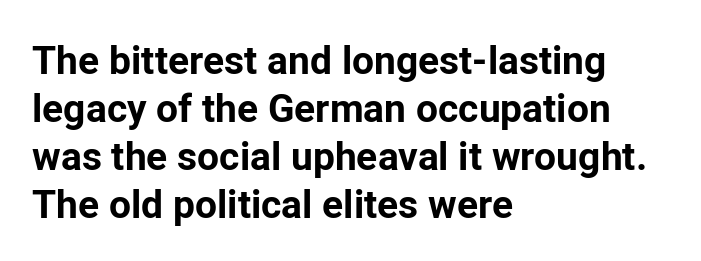
The image shows 39 px bold sans-serif type, upright; set left-aligned, line spacing 1.23x, normal letter spacing, not underlined; low stroke contrast and a medium x-height.
